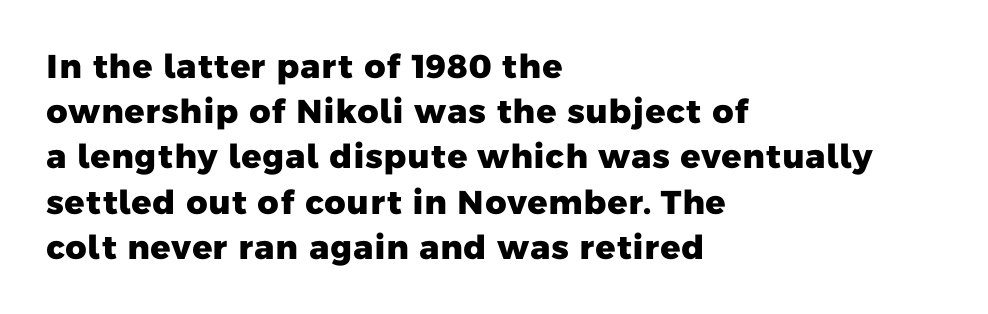
The image shows 33 px heavy sans-serif type; set left-aligned, normal line spacing (1.37x), normal letter spacing, not underlined; low stroke contrast and a medium x-height.
